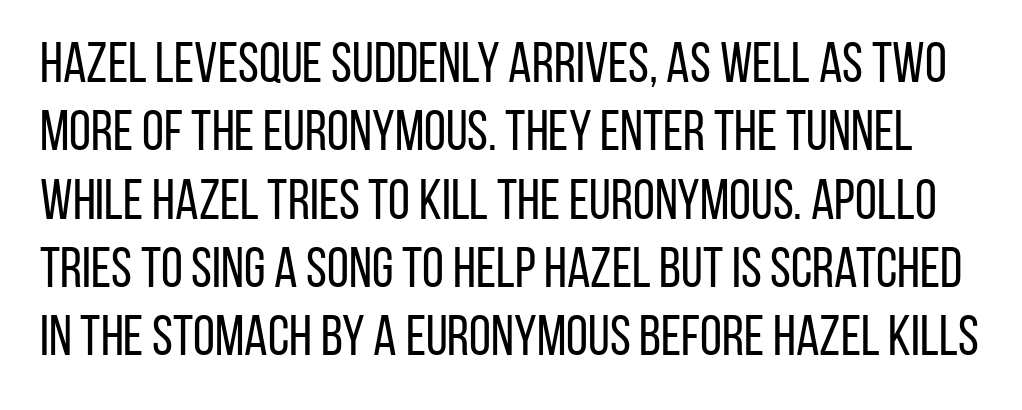
The image shows 56 px regular-weight, condensed sans-serif type, upright; set line spacing 1.22x, normal letter spacing, not underlined; low stroke contrast and a large x-height.
